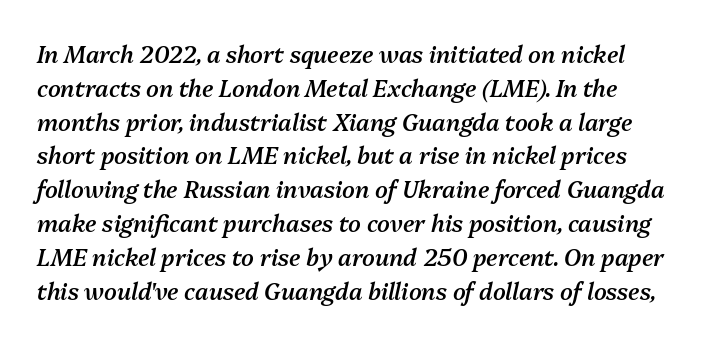
The image shows 23 px text type, italic (leaning right); set normal line spacing (1.47x), normal letter spacing, not underlined.
